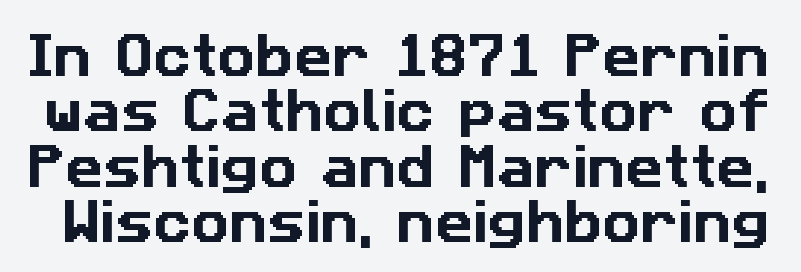
{"serif": "no", "width": "normal", "stroke_contrast": "low", "x_height": "medium", "monospaced": "no", "underline": "no", "line_spacing_ratio": 1.18, "letter_spacing": "normal", "letter_spacing_em": 0.0, "glyph_px": 47}
